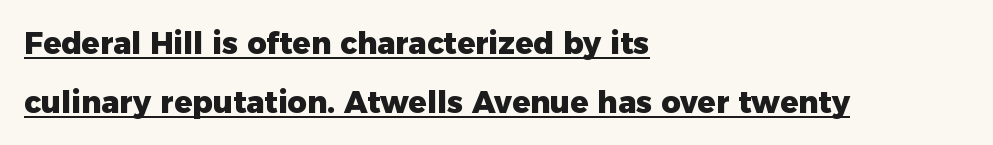
Alignment: flush left. This rendering features underlined lettering. The face used here is proportionally spaced, like ordinary book or web type. Does extra space separate the letters? No, they use regular spacing. Ascenders rise straight up at ninety degrees.
